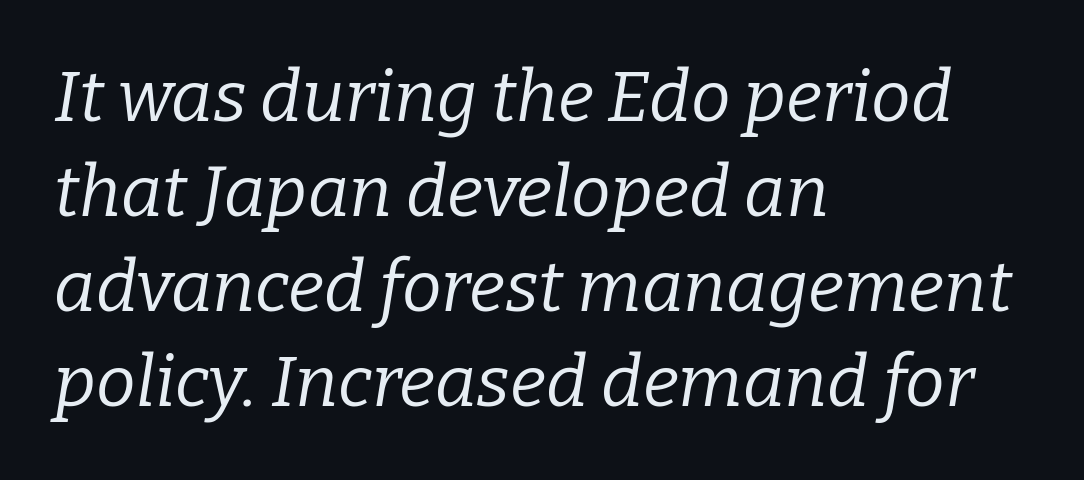
{"serif": "yes", "italic": "yes", "lean": "right", "slant_degrees": 9, "bold": "no", "weight": "regular", "width": "normal", "stroke_contrast": "low", "x_height": "medium", "monospaced": "no", "underline": "no", "align": "left", "line_spacing": "normal", "line_spacing_ratio": 1.34, "letter_spacing": "normal", "letter_spacing_em": 0.0, "glyph_px": 71}
